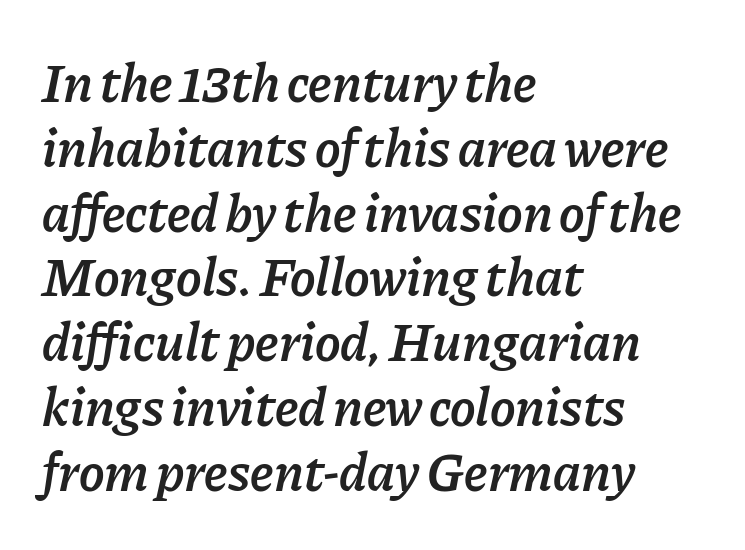
Q: Is the text bold? A: Semi-bold.
Q: Is the text italic (slanted)? A: Yes, it leans right by about 11 degrees.
Q: Is the text underlined? A: No.
Q: How is the paragraph aligned? A: Left-aligned.
Q: Is the spacing between letters normal or unusually wide? A: Normal.
Q: Width (condensed, normal, or wide)? A: Normal.
Q: Stroke contrast? A: Low.
Q: x-height? A: Medium.
Q: Monospaced? A: No.
